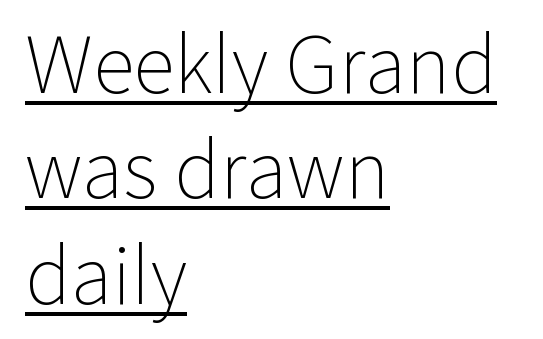
A typesetter would mark this as roman, not italic. Every word sits above its own underline. The paragraph has a hard left edge and a soft right edge. Weight: in the light-to-regular range. A normal amount of white space separates one row of letters from the next. Note: no serifs on the glyphs.
